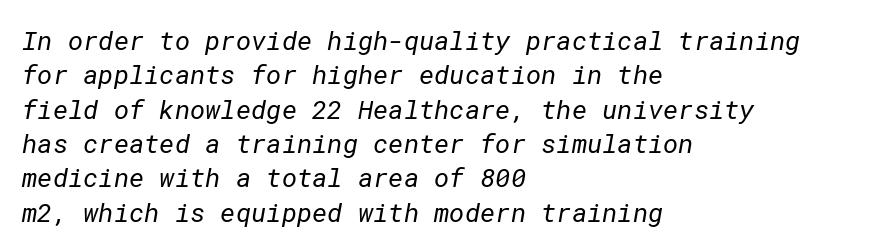
{"bold": "no", "underline": "no", "align": "left", "line_spacing": "normal", "line_spacing_ratio": 1.32, "letter_spacing": "normal", "letter_spacing_em": 0.0, "glyph_px": 26}
